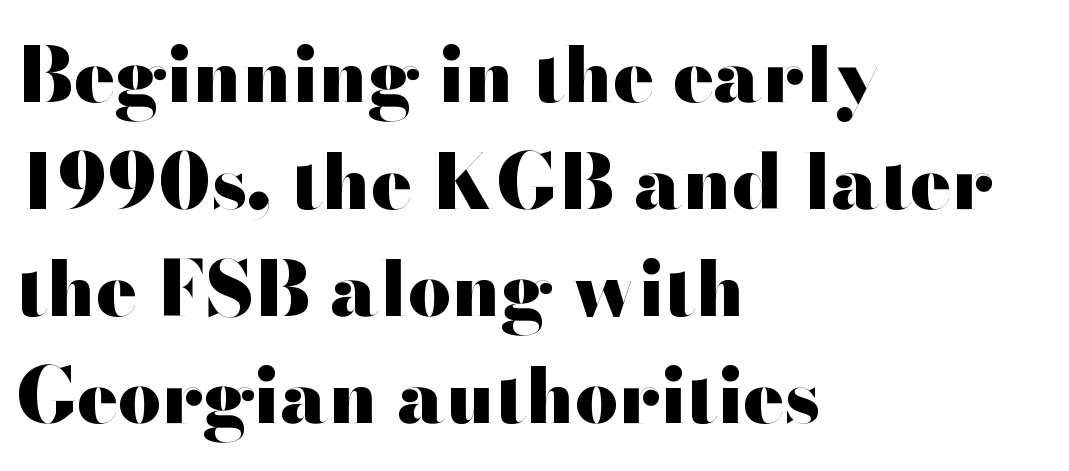
Standard letterfit; no display-style spreading of the glyphs. The strip under each line holds only bare page. The typesetting leans heavy: a genuine bold. Summary of vertical rhythm: regular, with standard interline spacing. The specimen reads as upright at a glance. The face used here is proportionally spaced, like ordinary book or web type.
